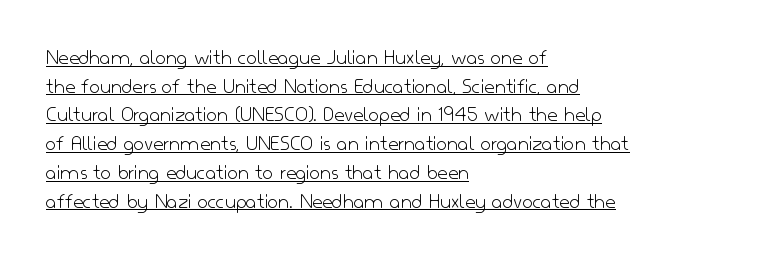
{"italic": "no", "bold": "no", "underline": "yes", "align": "left", "line_spacing": "normal", "line_spacing_ratio": 1.25, "letter_spacing": "normal", "letter_spacing_em": 0.0, "glyph_px": 23}
